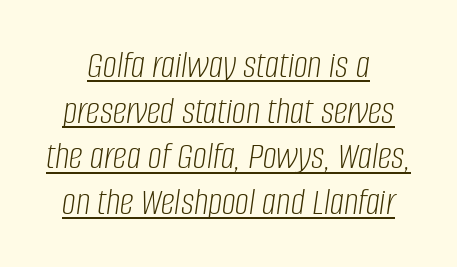
The image shows 39 px light, condensed type, italic (leaning right); set line spacing 1.17x, normal letter spacing, underlined; low stroke contrast and a large x-height.
